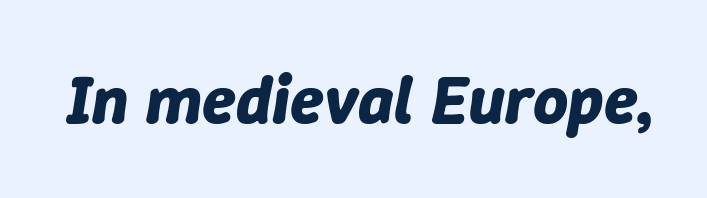
Proportional: the letters do not fall into vertical columns. These lines keep a tight, regular rhythm from letter to letter. The space directly below the letters is spotless. You can tell it's italic because the verticals aren't actually vertical.
